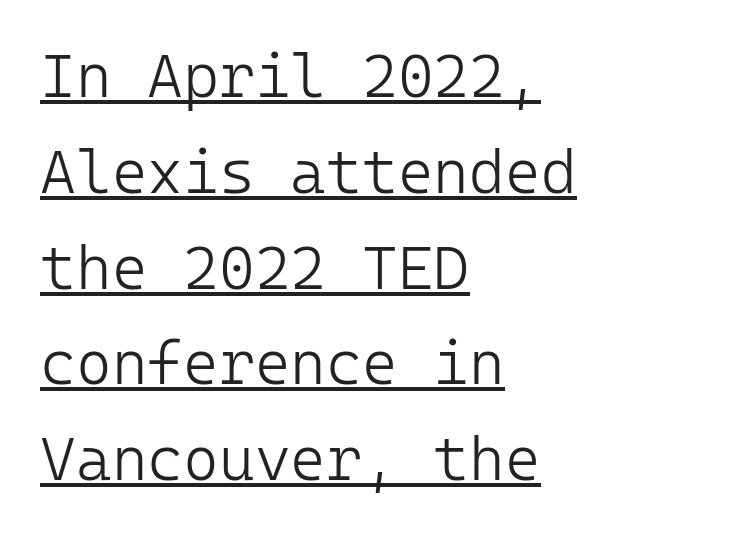
{"serif": "no", "italic": "no", "bold": "no", "weight": "light", "width": "normal", "stroke_contrast": "low", "x_height": "medium", "underline": "yes", "align": "left", "line_spacing": "normal", "line_spacing_ratio": 1.57, "letter_spacing": "normal", "letter_spacing_em": 0.0, "glyph_px": 61}
